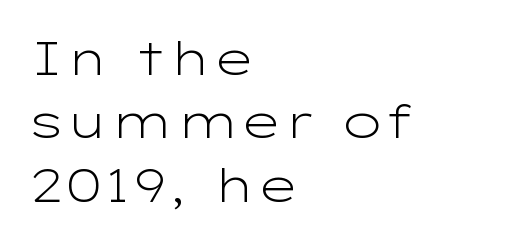
Serif or sans? Sans — the stroke terminals are bare. Proportional: the letters do not fall into vertical columns. The rag falls on the right side of this text block. Any mark beneath the type? The region is blank. Nope, not italic — everything's standing straight.
